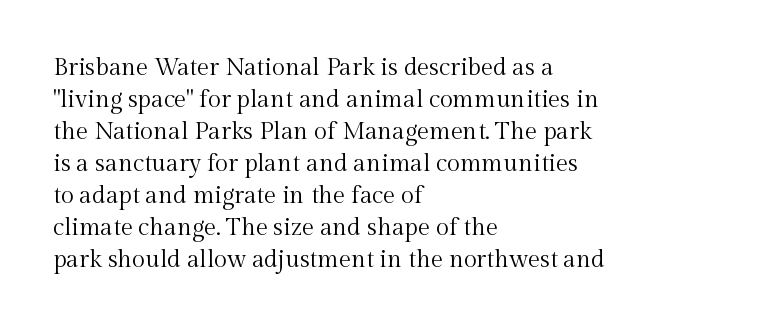
Q: Is the text bold? A: No.
Q: Is the text italic (slanted)? A: No, it is upright.
Q: Is the text underlined? A: No.
Q: How is the paragraph aligned? A: Left-aligned.
Q: Is the spacing between letters normal or unusually wide? A: Normal.
Q: Is the spacing between lines tight, normal or loose? A: Normal.
